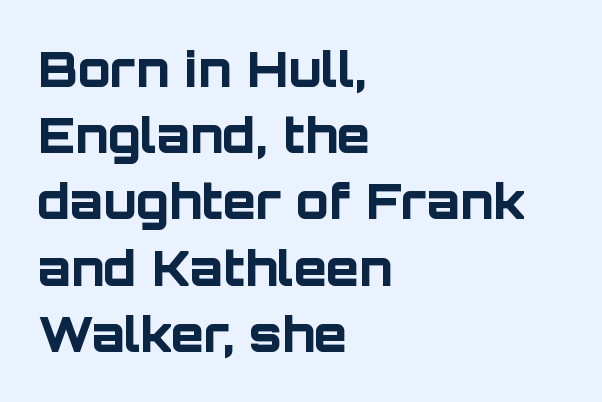
The image shows 48 px bold sans-serif type, upright; set left-aligned, normal line spacing (1.38x), normal letter spacing, not underlined; low stroke contrast and a large x-height.
